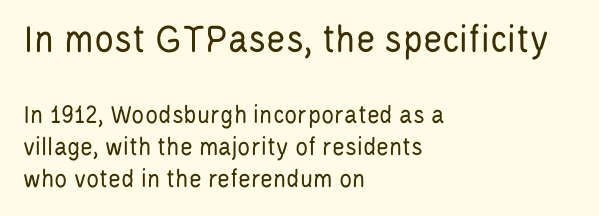
The image shows 41 px regular-weight, condensed sans-serif type, upright; set left-aligned, line spacing 1.18x, normal letter spacing, not underlined; the first (top) block is 1.52x larger; low stroke contrast and a large x-height.
